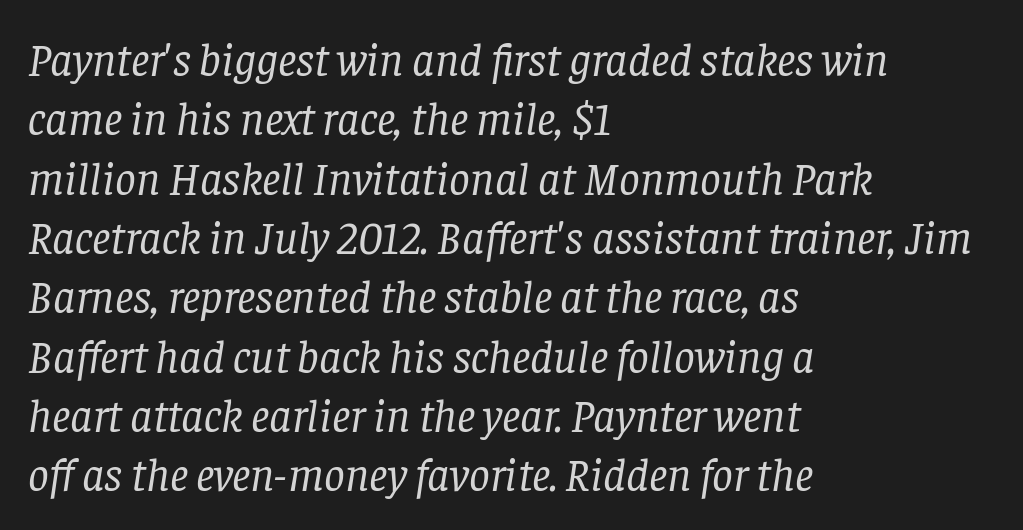
{"serif": "yes", "italic": "yes", "lean": "right", "slant_degrees": 8, "bold": "no", "weight": "regular", "width": "normal", "stroke_contrast": "low", "x_height": "large", "monospaced": "no", "underline": "no", "align": "left", "line_spacing": "normal", "line_spacing_ratio": 1.29, "letter_spacing": "normal", "letter_spacing_em": 0.0, "glyph_px": 46}
